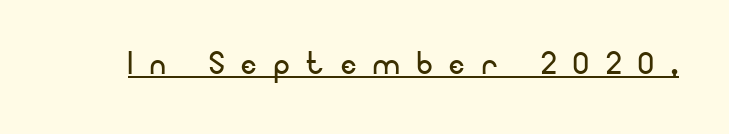
Q: Is the text bold? A: No.
Q: Is the text italic (slanted)? A: No, it is upright.
Q: Is the typeface a serif or a sans-serif typeface? A: Sans-serif.
Q: Is the text underlined? A: Yes.
Q: Is the spacing between letters normal or unusually wide? A: Unusually wide.
Q: Width (condensed, normal, or wide)? A: Normal.
Q: Stroke contrast? A: Low.
Q: x-height? A: Small.
Q: Monospaced? A: No.
